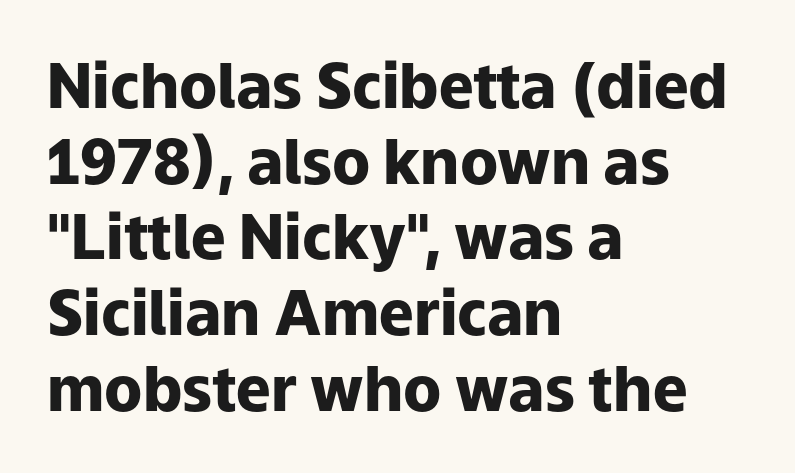
Q: Is the text bold? A: Yes.
Q: Is the text italic (slanted)? A: No, it is upright.
Q: Is the typeface a serif or a sans-serif typeface? A: Sans-serif.
Q: Is the text underlined? A: No.
Q: How is the paragraph aligned? A: Left-aligned.
Q: Is the spacing between letters normal or unusually wide? A: Normal.
Q: Width (condensed, normal, or wide)? A: Normal.
Q: Stroke contrast? A: Low.
Q: x-height? A: Medium.
Q: Monospaced? A: No.
